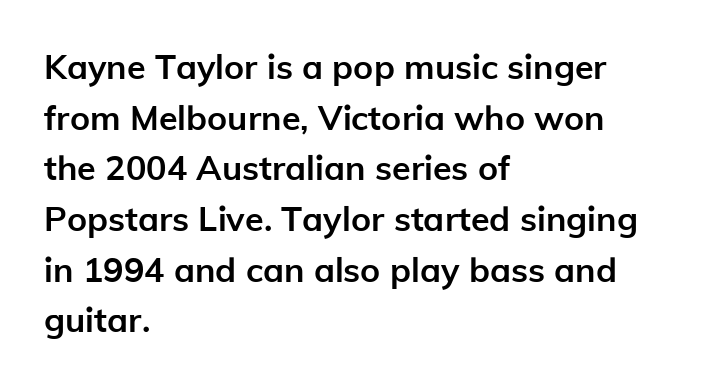
{"serif": "no", "italic": "no", "bold": "yes", "weight": "semibold", "width": "normal", "stroke_contrast": "low", "x_height": "medium", "monospaced": "no", "underline": "no", "align": "left", "line_spacing": "normal", "line_spacing_ratio": 1.49, "letter_spacing": "normal", "letter_spacing_em": 0.0, "glyph_px": 34}
